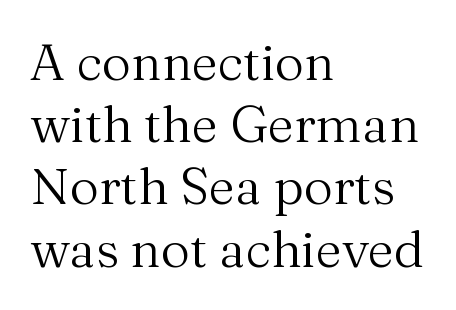
Q: Is the text bold? A: No.
Q: Is the text italic (slanted)? A: No, it is upright.
Q: Is the typeface a serif or a sans-serif typeface? A: Serif.
Q: Is the text underlined? A: No.
Q: How is the paragraph aligned? A: Left-aligned.
Q: Is the spacing between letters normal or unusually wide? A: Normal.
Q: Width (condensed, normal, or wide)? A: Normal.
Q: Stroke contrast? A: Medium.
Q: x-height? A: Medium.
Q: Monospaced? A: No.
